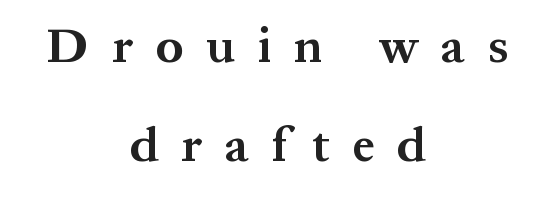
The image shows 48 px bold serif type, upright; set centered, loose line spacing (2.06x), unusually wide letter spacing (+0.48 em), not underlined; medium stroke contrast and a medium x-height.
